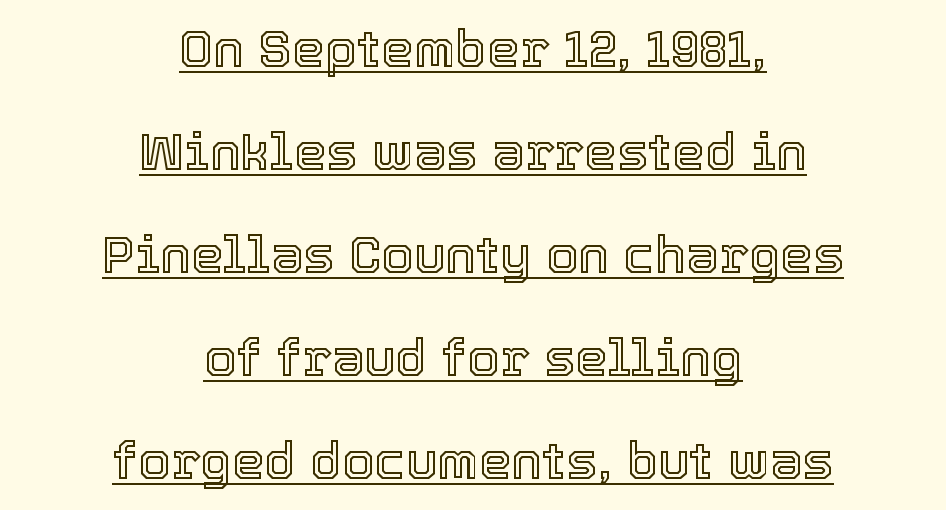
You could not count columns in this text — the font is proportionally spaced. Standard letterfit; no display-style spreading of the glyphs. The passage shown is underscored from start to finish. In terms of posture, this sample is upright. The lines in this sample share a center point and differ in where they start and stop.
